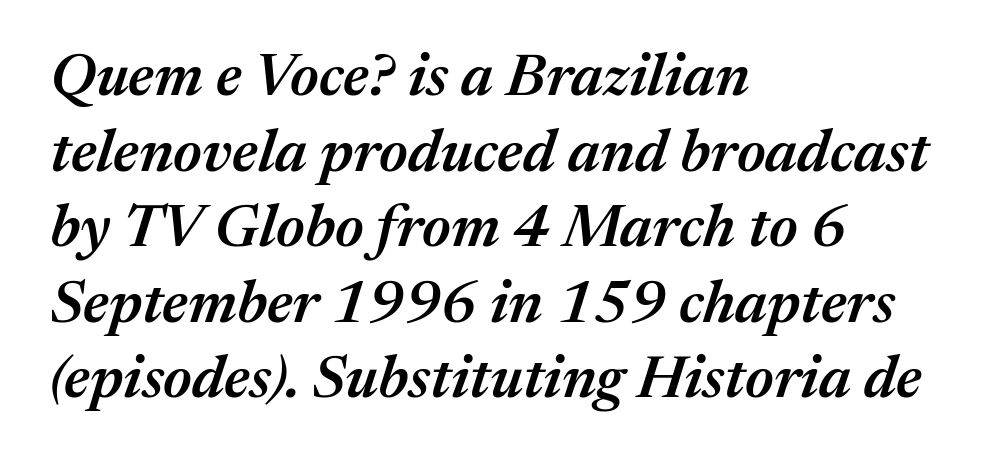
Q: Is the text bold? A: Semi-bold.
Q: Is the text italic (slanted)? A: Yes, it leans right by about 17 degrees.
Q: Is the text underlined? A: No.
Q: How is the paragraph aligned? A: Left-aligned.
Q: Is the spacing between letters normal or unusually wide? A: Normal.
Q: Is the spacing between lines tight, normal or loose? A: Normal.
Q: Width (condensed, normal, or wide)? A: Normal.
Q: Stroke contrast? A: Medium.
Q: x-height? A: Medium.
Q: Monospaced? A: No.
